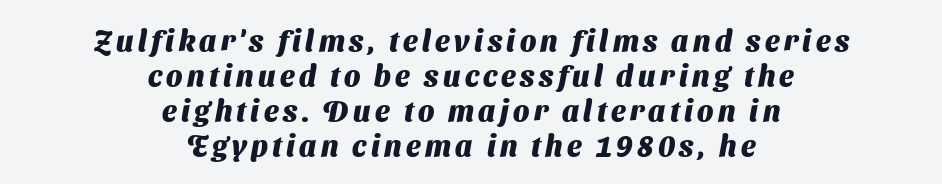
{"serif": "no", "bold": "yes", "weight": "heavy", "width": "normal", "stroke_contrast": "medium", "x_height": "medium", "monospaced": "no", "underline": "no", "align": "center", "line_spacing_ratio": 1.21, "glyph_px": 29}
